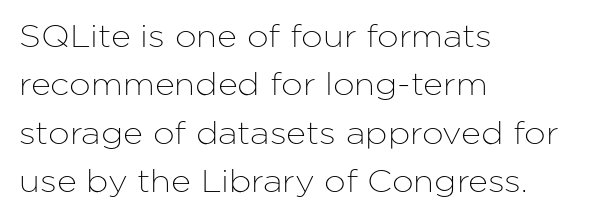
Q: Is the text italic (slanted)? A: No, it is upright.
Q: Is the typeface a serif or a sans-serif typeface? A: Sans-serif.
Q: Is the text underlined? A: No.
Q: How is the paragraph aligned? A: Left-aligned.
Q: Is the spacing between letters normal or unusually wide? A: Normal.
Q: Is the spacing between lines tight, normal or loose? A: Normal.
Q: Width (condensed, normal, or wide)? A: Normal.
Q: Stroke contrast? A: Low.
Q: x-height? A: Medium.
Q: Monospaced? A: No.
